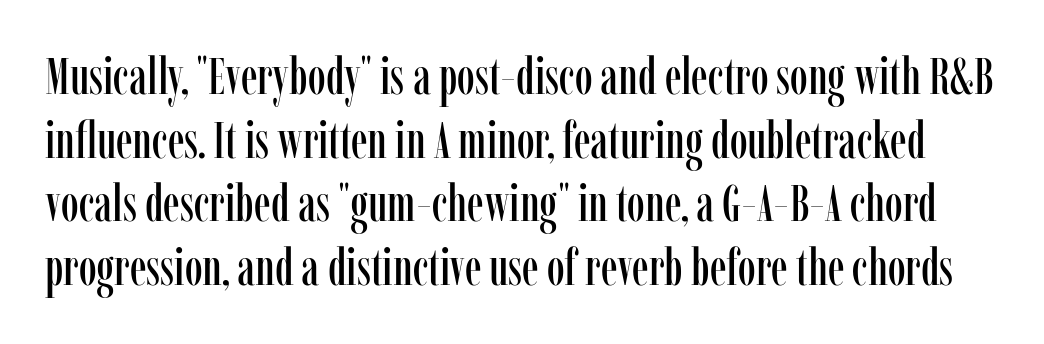
The typeface chosen for these lines features serifs. Check the space under the baseline: it is left empty. If you measured baseline to baseline, you'd find a middling distance. Observe the ordinary spacing: letters are neighbours, not strangers. The rendering uses natural spacing where letterforms have individual widths. The font's upright variant was chosen for this text.
